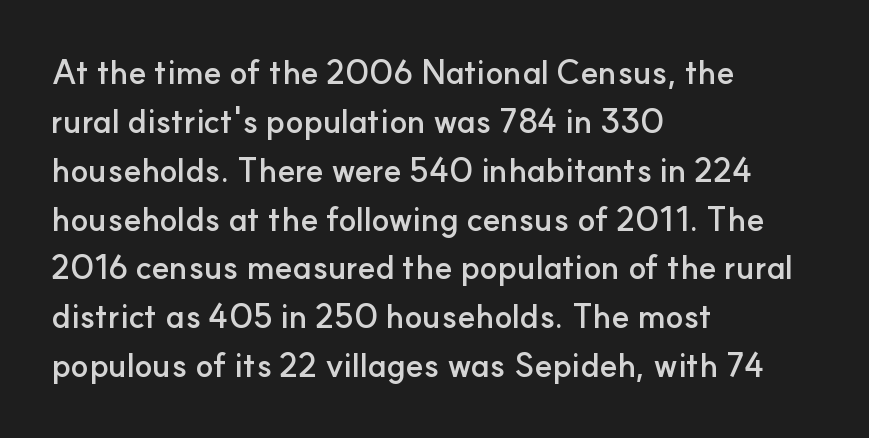
The image shows 33 px semibold sans-serif type, upright; set left-aligned, normal line spacing (1.48x), normal letter spacing, not underlined; low stroke contrast and a small x-height.
